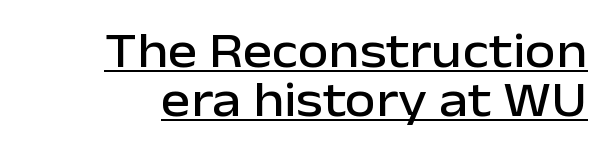
The image shows 50 px sans-serif type, upright; set right-aligned, tight line spacing (0.98x), normal letter spacing, underlined; low stroke contrast and a medium x-height.
